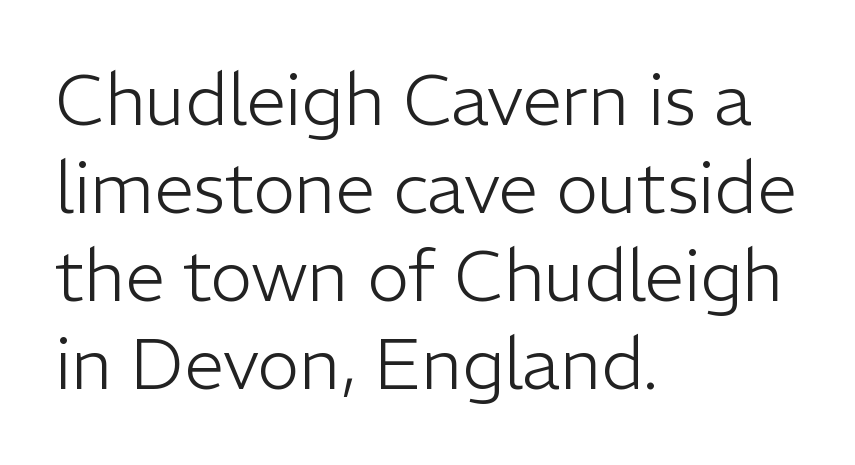
Q: Is the text bold? A: No.
Q: Is the text italic (slanted)? A: No, it is upright.
Q: Is the typeface a serif or a sans-serif typeface? A: Sans-serif.
Q: Is the text underlined? A: No.
Q: How is the paragraph aligned? A: Left-aligned.
Q: Is the spacing between letters normal or unusually wide? A: Normal.
Q: Width (condensed, normal, or wide)? A: Normal.
Q: Stroke contrast? A: Low.
Q: x-height? A: Medium.
Q: Monospaced? A: No.
